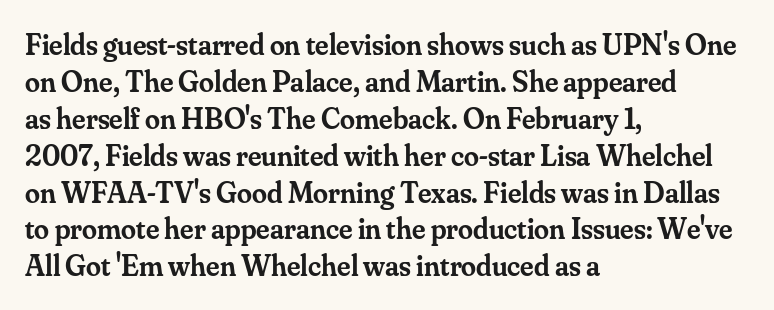
{"serif": "yes", "italic": "no", "bold": "semi", "weight": "semibold", "width": "normal", "stroke_contrast": "medium", "x_height": "small", "monospaced": "no", "underline": "no", "align": "left", "line_spacing_ratio": 1.23, "letter_spacing": "normal", "letter_spacing_em": 0.0, "glyph_px": 30}
